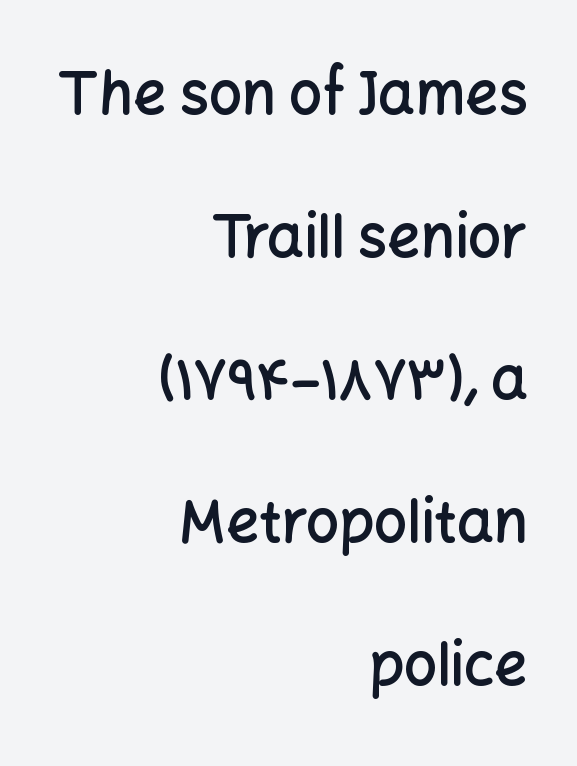
Q: Is the text bold? A: Semi-bold.
Q: Is the text italic (slanted)? A: No, it is upright.
Q: Is the typeface a serif or a sans-serif typeface? A: Sans-serif.
Q: Is the text underlined? A: No.
Q: How is the paragraph aligned? A: Right-aligned.
Q: Is the spacing between letters normal or unusually wide? A: Normal.
Q: Is the spacing between lines tight, normal or loose? A: Loose.
Q: Width (condensed, normal, or wide)? A: Normal.
Q: Stroke contrast? A: Low.
Q: x-height? A: Medium.
Q: Monospaced? A: No.
